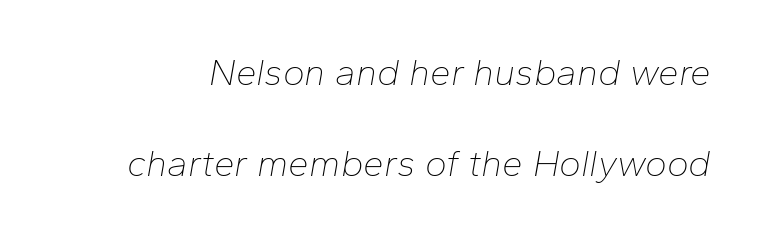
Q: Is the text bold? A: No.
Q: Is the text italic (slanted)? A: Yes, it leans right by about 10 degrees.
Q: Is the text underlined? A: No.
Q: Is the spacing between letters normal or unusually wide? A: Normal.
Q: Is the spacing between lines tight, normal or loose? A: Loose.
Q: Width (condensed, normal, or wide)? A: Normal.
Q: Stroke contrast? A: Low.
Q: x-height? A: Medium.
Q: Monospaced? A: No.
